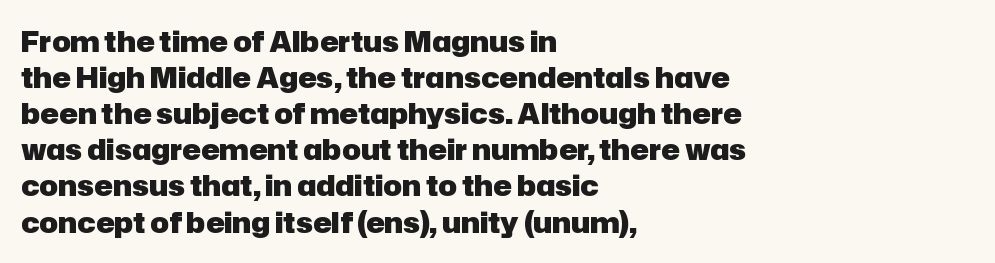
Q: Is the text bold? A: Yes.
Q: Is the text italic (slanted)? A: No, it is upright.
Q: Is the typeface a serif or a sans-serif typeface? A: Sans-serif.
Q: Is the text underlined? A: No.
Q: How is the paragraph aligned? A: Left-aligned.
Q: Is the spacing between letters normal or unusually wide? A: Normal.
Q: Is the spacing between lines tight, normal or loose? A: Normal.
Q: Width (condensed, normal, or wide)? A: Normal.
Q: Stroke contrast? A: Low.
Q: x-height? A: Medium.
Q: Monospaced? A: No.
